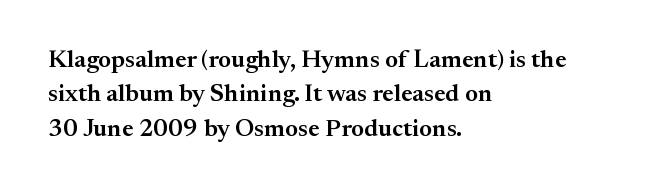
Q: Is the text bold? A: Semi-bold.
Q: Is the text italic (slanted)? A: No, it is upright.
Q: Is the text underlined? A: No.
Q: How is the paragraph aligned? A: Left-aligned.
Q: Is the spacing between letters normal or unusually wide? A: Normal.
Q: Is the spacing between lines tight, normal or loose? A: Normal.
